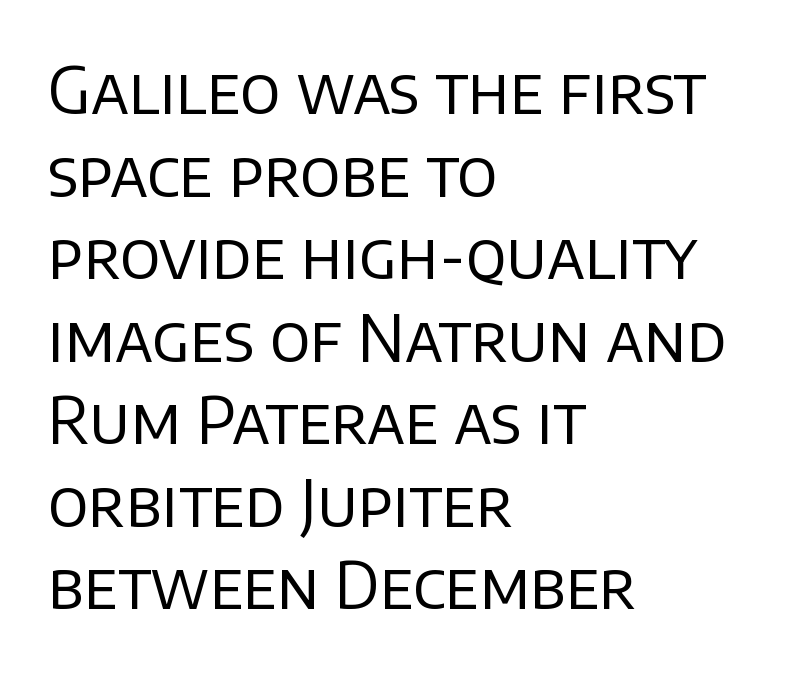
Grotesque or geometric, the face here clearly has no serifs. The rendering anchors every line to the left-hand side. The letters advance in unequal steps, a hallmark of proportional type. The strokes are not fattened; the text isn't bold. The baseline area is clear.
